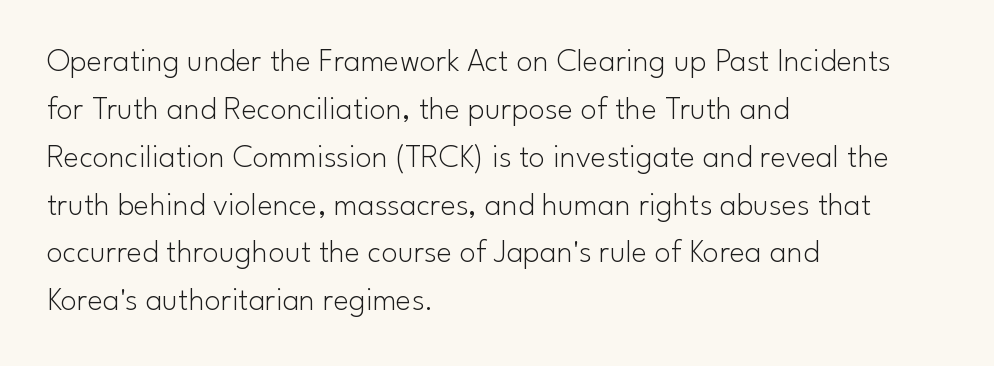
Reading down the block, your eye returns to a fixed left position each line. A typesetter would call this zero additional tracking. Baseline-to-baseline distance is the conventional proportion of letter height. Classification — sans serif.
